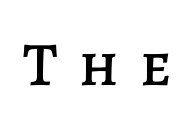
There is plenty of visible air inserted between adjacent glyphs. Does the lettering tilt? It doesn't — this is upright. The space directly below the letters is spotless. Think of a printed novel: that variable character pitch is what you see here.
